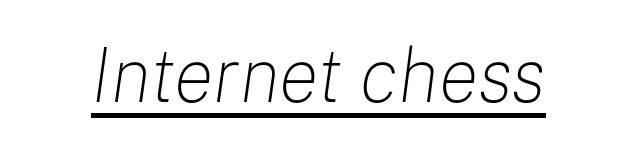
{"italic": "yes", "lean": "right", "slant_degrees": 8, "bold": "no", "weight": "light", "width": "normal", "stroke_contrast": "low", "x_height": "medium", "monospaced": "no", "underline": "yes", "letter_spacing": "normal", "letter_spacing_em": 0.0, "glyph_px": 75}
